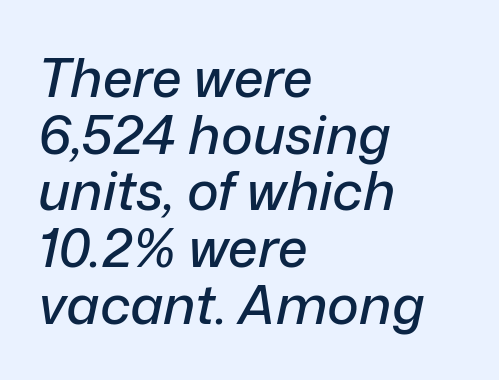
Q: Is the text italic (slanted)? A: Yes, it leans right by about 12 degrees.
Q: Is the text underlined? A: No.
Q: How is the paragraph aligned? A: Left-aligned.
Q: Is the spacing between letters normal or unusually wide? A: Normal.
Q: Is the spacing between lines tight, normal or loose? A: Tight.
Q: Width (condensed, normal, or wide)? A: Normal.
Q: Stroke contrast? A: Low.
Q: x-height? A: Medium.
Q: Monospaced? A: No.
